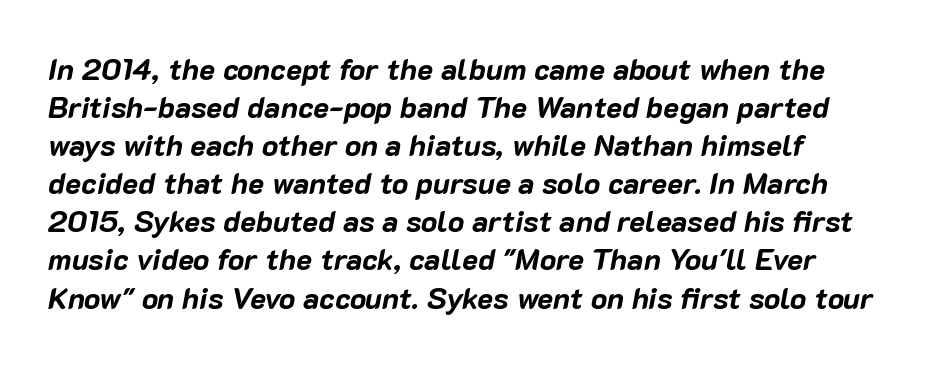
Q: Is the text bold? A: Yes.
Q: Is the text italic (slanted)? A: Yes, it leans right by about 10 degrees.
Q: Is the text underlined? A: No.
Q: Is the spacing between letters normal or unusually wide? A: Normal.
Q: Is the spacing between lines tight, normal or loose? A: Normal.
Q: Width (condensed, normal, or wide)? A: Normal.
Q: Stroke contrast? A: Low.
Q: x-height? A: Medium.
Q: Monospaced? A: No.
